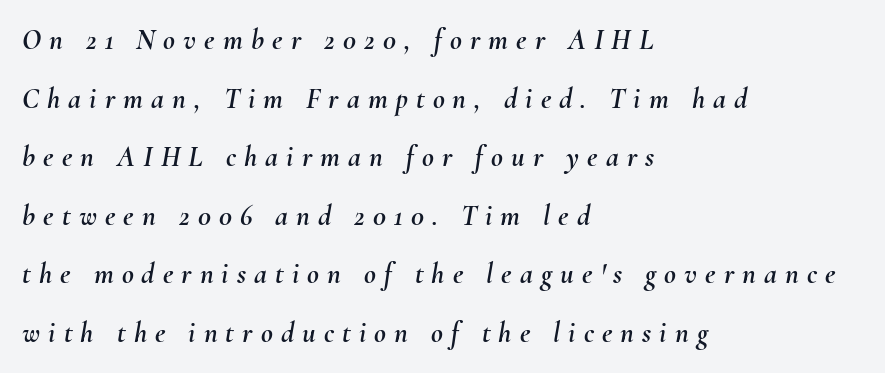
Q: Is the text italic (slanted)? A: Yes, it leans right by about 10 degrees.
Q: Is the text underlined? A: No.
Q: How is the paragraph aligned? A: Left-aligned.
Q: Is the spacing between letters normal or unusually wide? A: Unusually wide.
Q: Is the spacing between lines tight, normal or loose? A: Loose.
Q: Width (condensed, normal, or wide)? A: Normal.
Q: Stroke contrast? A: Medium.
Q: x-height? A: Small.
Q: Monospaced? A: No.
